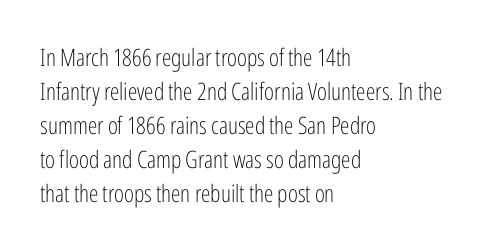
Q: Is the text bold? A: No.
Q: Is the text italic (slanted)? A: No, it is upright.
Q: Is the text underlined? A: No.
Q: How is the paragraph aligned? A: Left-aligned.
Q: Is the spacing between letters normal or unusually wide? A: Normal.
Q: Is the spacing between lines tight, normal or loose? A: Normal.
